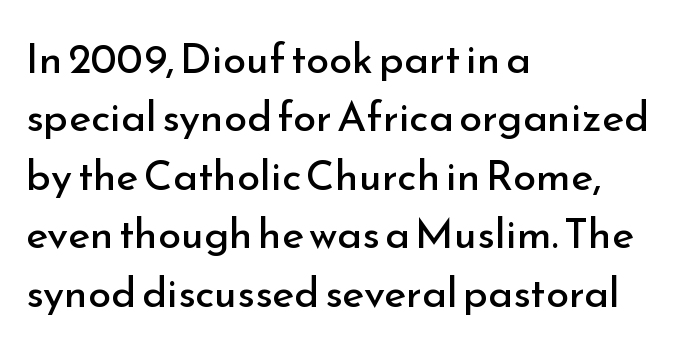
Q: Is the text bold? A: No.
Q: Is the text italic (slanted)? A: No, it is upright.
Q: Is the typeface a serif or a sans-serif typeface? A: Sans-serif.
Q: Is the text underlined? A: No.
Q: How is the paragraph aligned? A: Left-aligned.
Q: Is the spacing between letters normal or unusually wide? A: Normal.
Q: Is the spacing between lines tight, normal or loose? A: Normal.
Q: Width (condensed, normal, or wide)? A: Normal.
Q: Stroke contrast? A: Low.
Q: x-height? A: Small.
Q: Monospaced? A: No.
